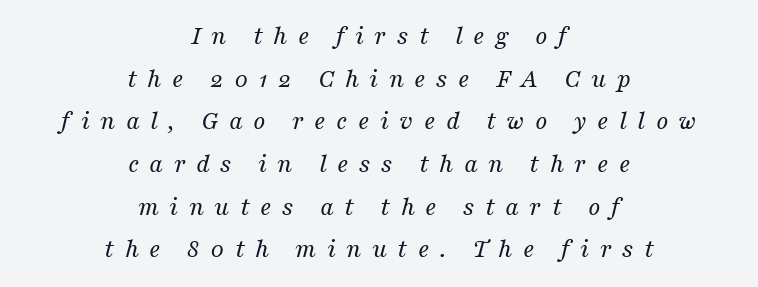
Reading down the column, the eye jumps a familiar distance to each next line. Just letters on the line, the space beneath them empty. The rag falls on both sides of this text block equally. Does the lettering tilt? It does — this is italic.
